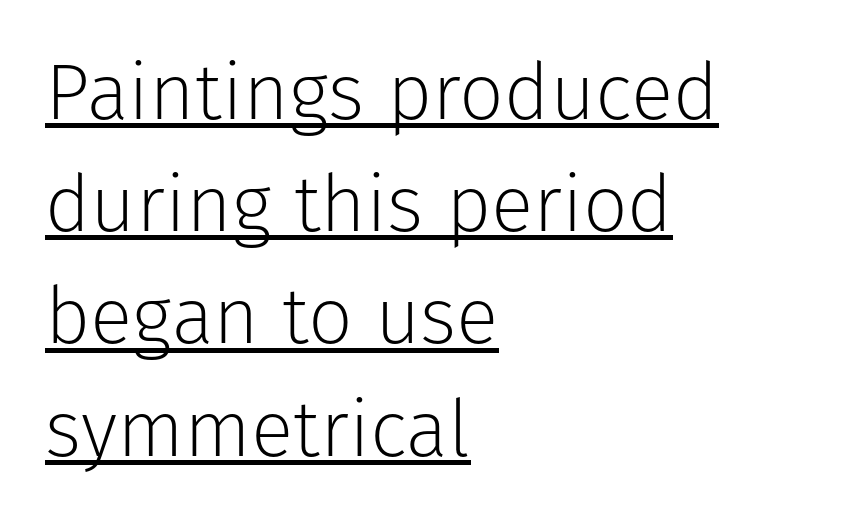
{"serif": "no", "italic": "no", "bold": "no", "weight": "light", "width": "normal", "stroke_contrast": "low", "x_height": "medium", "monospaced": "no", "underline": "yes", "align": "left", "line_spacing": "normal", "line_spacing_ratio": 1.42, "letter_spacing": "normal", "letter_spacing_em": 0.0, "glyph_px": 79}
